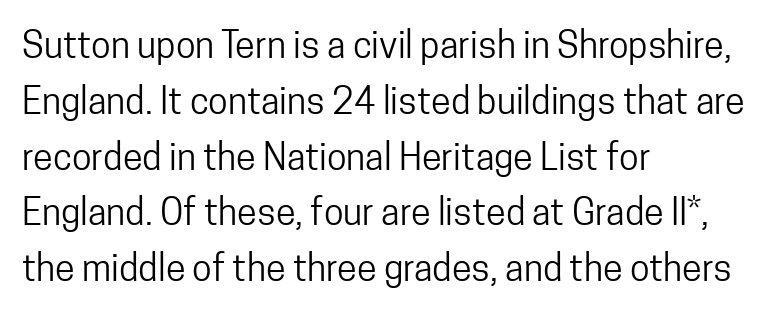
{"serif": "no", "italic": "no", "bold": "no", "weight": "regular", "width": "condensed", "stroke_contrast": "low", "x_height": "medium", "monospaced": "no", "underline": "no", "align": "left", "line_spacing": "normal", "line_spacing_ratio": 1.55, "letter_spacing": "normal", "letter_spacing_em": 0.0, "glyph_px": 36}
